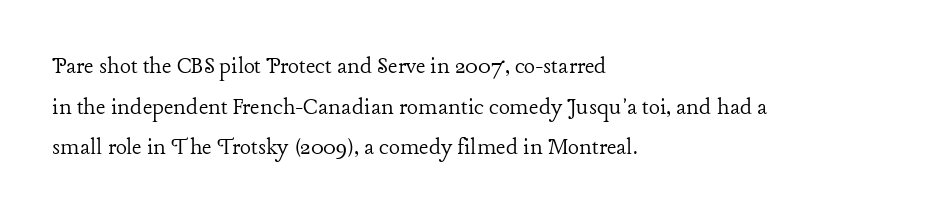
The image shows 26 px text type, upright; set left-aligned, normal line spacing (1.56x), normal letter spacing, not underlined.
